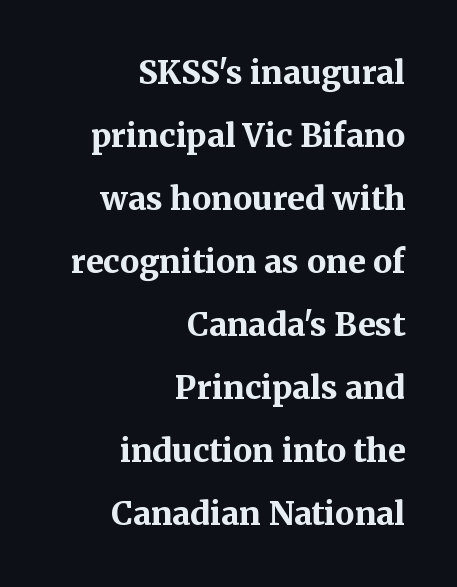
Q: Is the text bold? A: Yes.
Q: Is the text italic (slanted)? A: No, it is upright.
Q: Is the typeface a serif or a sans-serif typeface? A: Serif.
Q: Is the text underlined? A: No.
Q: How is the paragraph aligned? A: Right-aligned.
Q: Is the spacing between letters normal or unusually wide? A: Normal.
Q: Is the spacing between lines tight, normal or loose? A: Loose.
Q: Width (condensed, normal, or wide)? A: Normal.
Q: Stroke contrast? A: Medium.
Q: x-height? A: Medium.
Q: Monospaced? A: No.
